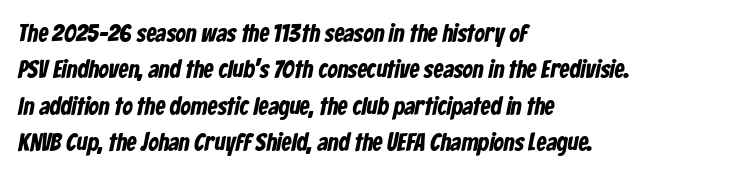
Quick note: interline space is typical. In CSS terms this would be text-align: left. Tracking here is standard; glyphs follow each other at the usual distance. Glance below the letters and you will spot only blank space.
